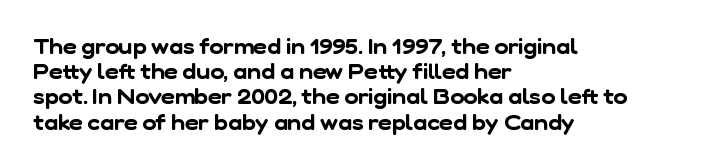
The setting favours the left margin, as ordinary paragraphs usually do. Honestly, the letter spacing is just normal — you wouldn't notice it. The words here are not underlined.
